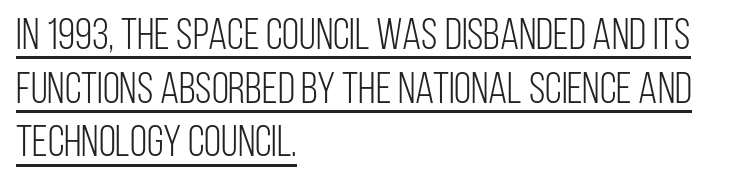
The rendering keeps characters at their native spacing. Heft: none added — not bold. Character widths vary here, with narrow letters taking less room than wide ones. The typography opts for an upright posture over an oblique one.
